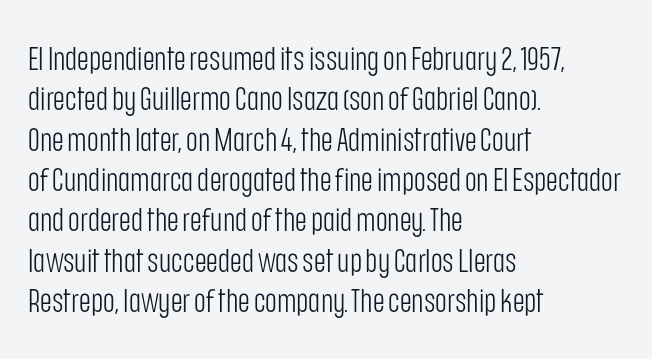
The image shows 32 px light, condensed sans-serif type, upright; set left-aligned, normal line spacing (1.26x), normal letter spacing, not underlined; low stroke contrast and a large x-height.
